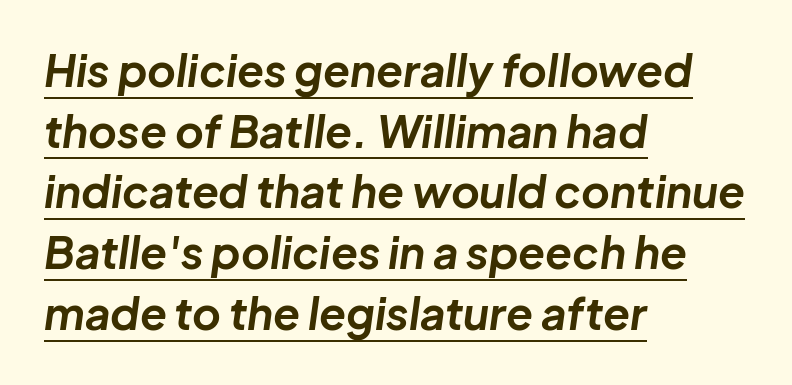
Q: Is the text bold? A: Yes.
Q: Is the text italic (slanted)? A: Yes, it leans right by about 8 degrees.
Q: Is the text underlined? A: Yes.
Q: How is the paragraph aligned? A: Left-aligned.
Q: Is the spacing between letters normal or unusually wide? A: Normal.
Q: Is the spacing between lines tight, normal or loose? A: Normal.
Q: Width (condensed, normal, or wide)? A: Normal.
Q: Stroke contrast? A: Low.
Q: x-height? A: Medium.
Q: Monospaced? A: No.
